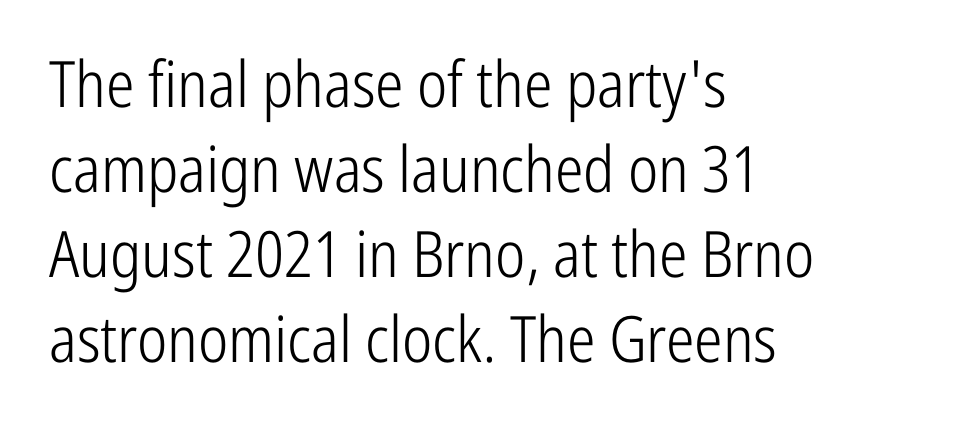
The image shows 64 px light, condensed sans-serif type, upright; set left-aligned, normal line spacing (1.33x), normal letter spacing, not underlined; low stroke contrast and a medium x-height.
